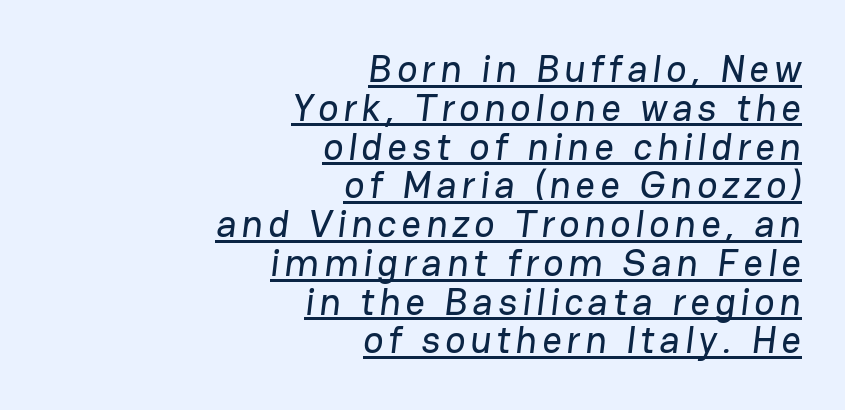
{"serif": "no", "width": "normal", "stroke_contrast": "low", "x_height": "medium", "monospaced": "no", "underline": "yes", "align": "right", "line_spacing": "tight", "line_spacing_ratio": 1.02, "glyph_px": 38}
